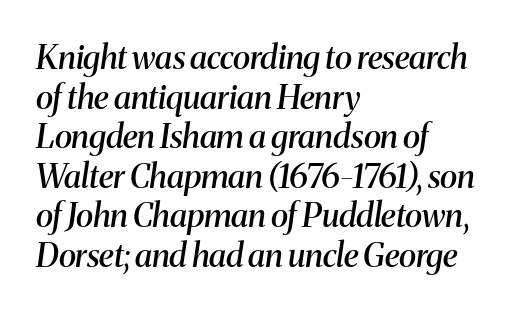
{"serif": "yes", "italic": "yes", "lean": "right", "slant_degrees": 8, "bold": "semi", "weight": "semibold", "width": "normal", "stroke_contrast": "medium", "x_height": "medium", "monospaced": "no", "underline": "no", "align": "left", "line_spacing_ratio": 1.2, "letter_spacing": "normal", "letter_spacing_em": 0.0, "glyph_px": 33}
